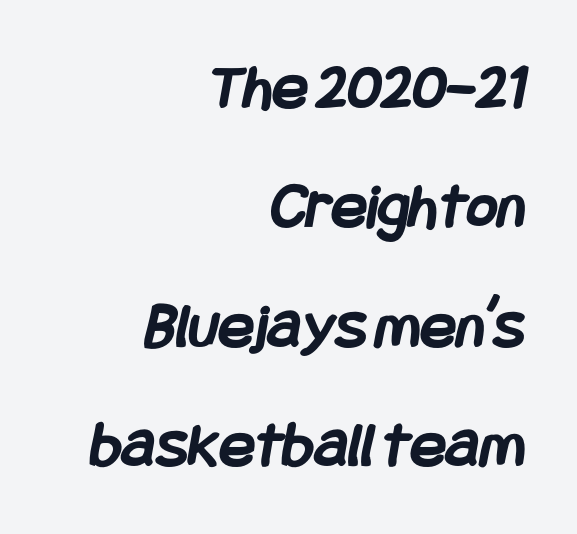
Each row of text sits above clean, open space. Notice how thick the strokes are: this is what a full bold looks like. Observe the ordinary spacing: letters are neighbours, not strangers. The rag falls on the left side of this text block. A typesetter would label this face a sans.
